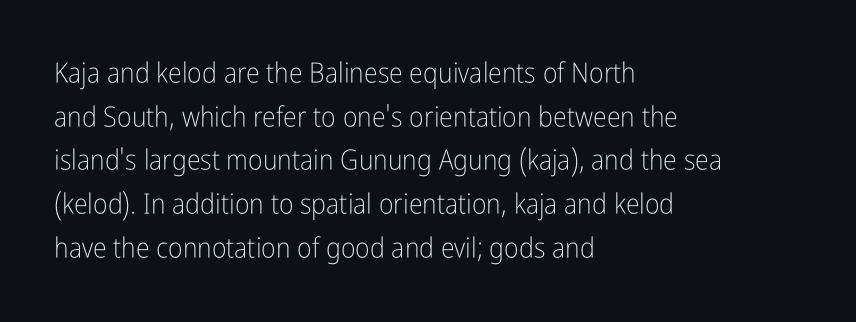
Q: Is the text bold? A: No.
Q: Is the text italic (slanted)? A: No, it is upright.
Q: Is the typeface a serif or a sans-serif typeface? A: Sans-serif.
Q: Is the text underlined? A: No.
Q: How is the paragraph aligned? A: Left-aligned.
Q: Is the spacing between letters normal or unusually wide? A: Normal.
Q: Is the spacing between lines tight, normal or loose? A: Normal.
Q: Width (condensed, normal, or wide)? A: Condensed.
Q: Stroke contrast? A: Low.
Q: x-height? A: Medium.
Q: Monospaced? A: No.
